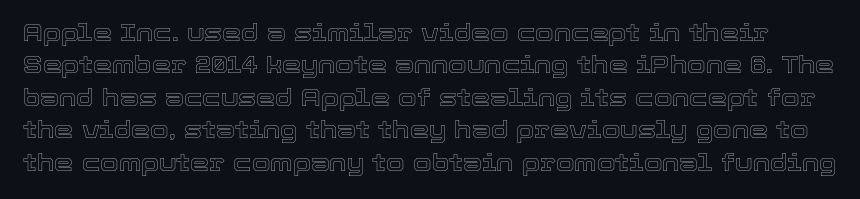
{"italic": "no", "underline": "no", "line_spacing": "normal", "line_spacing_ratio": 1.35, "letter_spacing": "normal", "letter_spacing_em": 0.0, "glyph_px": 24}
